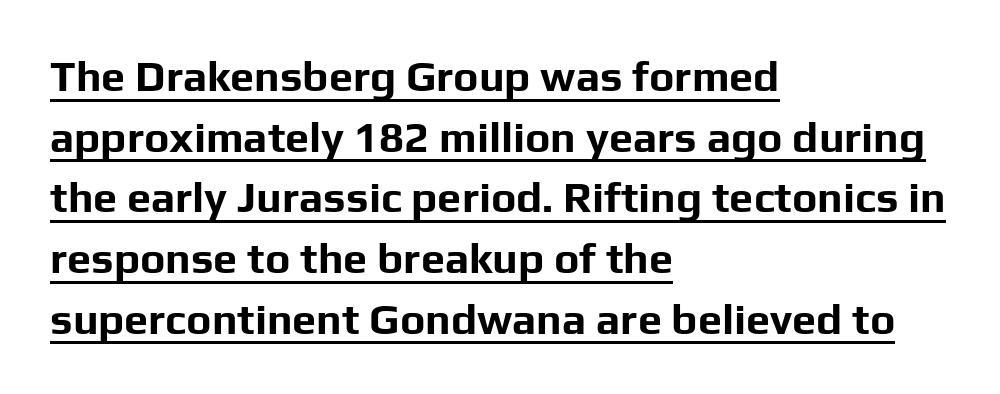
Q: Is the text bold? A: Yes.
Q: Is the text italic (slanted)? A: No, it is upright.
Q: Is the typeface a serif or a sans-serif typeface? A: Sans-serif.
Q: Is the text underlined? A: Yes.
Q: How is the paragraph aligned? A: Left-aligned.
Q: Is the spacing between letters normal or unusually wide? A: Normal.
Q: Is the spacing between lines tight, normal or loose? A: Normal.
Q: Width (condensed, normal, or wide)? A: Normal.
Q: Stroke contrast? A: Low.
Q: x-height? A: Medium.
Q: Monospaced? A: No.
